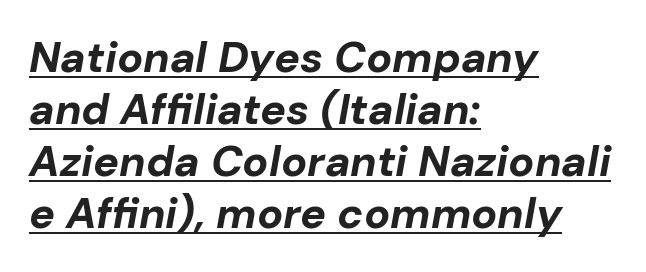
{"italic": "yes", "lean": "right", "slant_degrees": 10, "bold": "yes", "weight": "bold", "width": "normal", "stroke_contrast": "low", "x_height": "medium", "monospaced": "no", "underline": "yes", "align": "left", "line_spacing_ratio": 1.21, "letter_spacing": "normal", "letter_spacing_em": 0.0, "glyph_px": 43}
